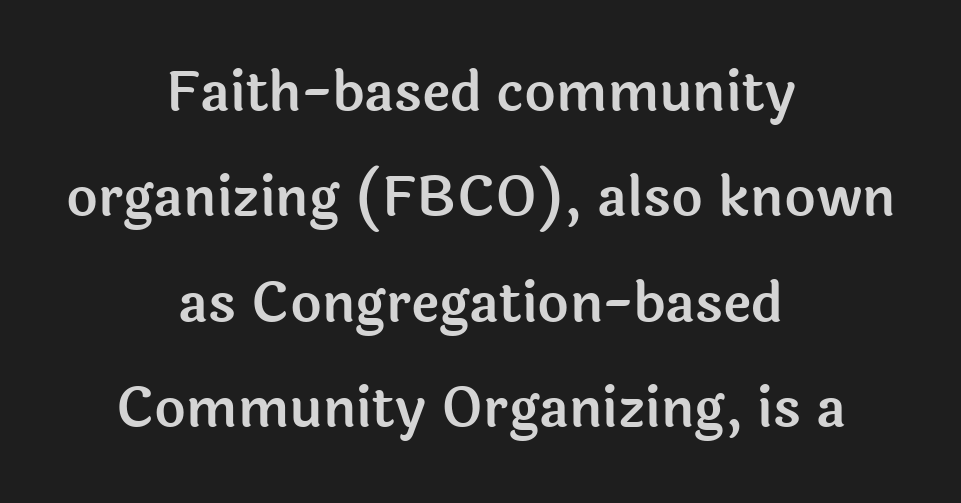
Q: Is the text italic (slanted)? A: No, it is upright.
Q: Is the typeface a serif or a sans-serif typeface? A: Sans-serif.
Q: Is the text underlined? A: No.
Q: How is the paragraph aligned? A: Centered.
Q: Is the spacing between letters normal or unusually wide? A: Normal.
Q: Is the spacing between lines tight, normal or loose? A: Loose.
Q: Width (condensed, normal, or wide)? A: Normal.
Q: x-height? A: Medium.
Q: Monospaced? A: No.
